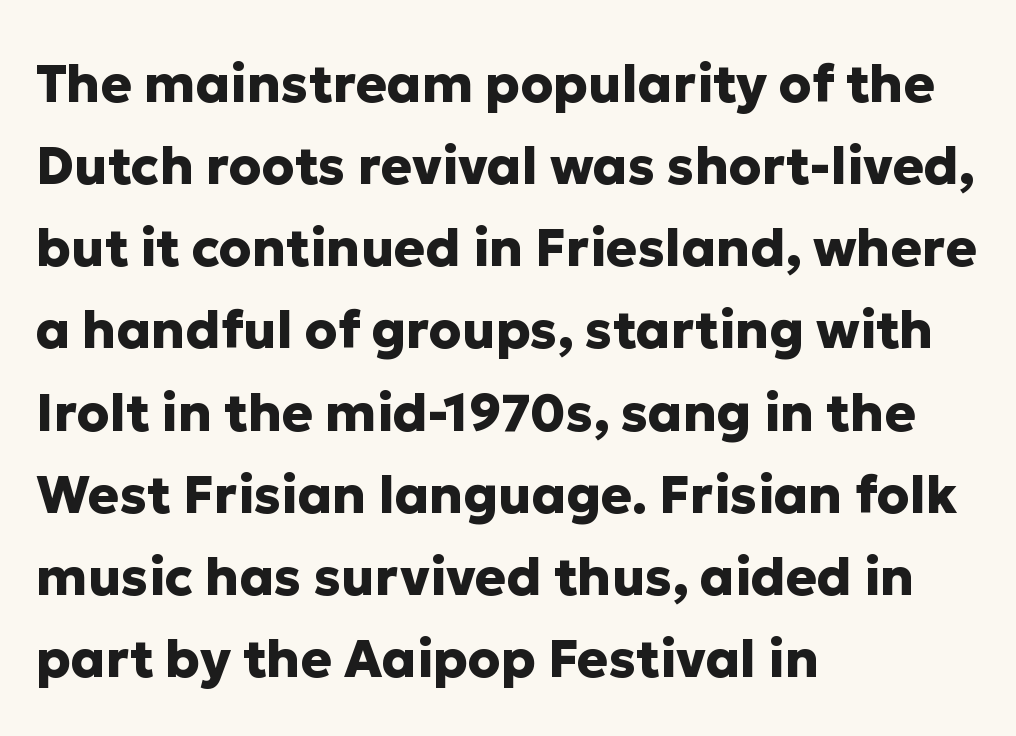
Q: Is the text bold? A: Yes.
Q: Is the text italic (slanted)? A: No, it is upright.
Q: Is the typeface a serif or a sans-serif typeface? A: Sans-serif.
Q: Is the text underlined? A: No.
Q: How is the paragraph aligned? A: Left-aligned.
Q: Is the spacing between letters normal or unusually wide? A: Normal.
Q: Is the spacing between lines tight, normal or loose? A: Normal.
Q: Width (condensed, normal, or wide)? A: Normal.
Q: Stroke contrast? A: Low.
Q: x-height? A: Medium.
Q: Monospaced? A: No.
